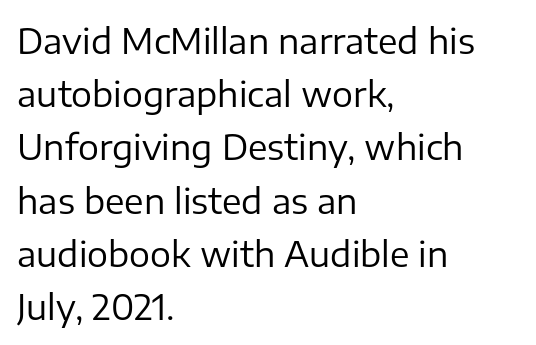
Q: Is the text bold? A: No.
Q: Is the text italic (slanted)? A: No, it is upright.
Q: Is the typeface a serif or a sans-serif typeface? A: Sans-serif.
Q: Is the text underlined? A: No.
Q: How is the paragraph aligned? A: Left-aligned.
Q: Is the spacing between letters normal or unusually wide? A: Normal.
Q: Is the spacing between lines tight, normal or loose? A: Normal.
Q: Width (condensed, normal, or wide)? A: Normal.
Q: Stroke contrast? A: Low.
Q: x-height? A: Medium.
Q: Monospaced? A: No.
